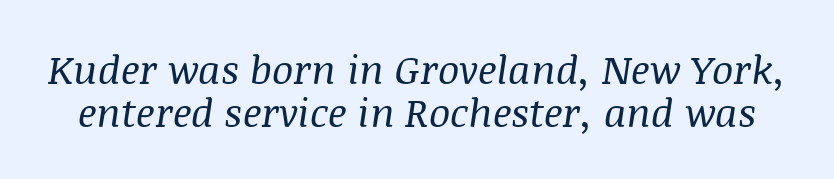
Q: Is the text bold? A: No.
Q: Is the text italic (slanted)? A: Yes, it leans right by about 8 degrees.
Q: Is the typeface a serif or a sans-serif typeface? A: Serif.
Q: Is the text underlined? A: No.
Q: Is the spacing between letters normal or unusually wide? A: Normal.
Q: Is the spacing between lines tight, normal or loose? A: Tight.
Q: Width (condensed, normal, or wide)? A: Normal.
Q: Stroke contrast? A: Medium.
Q: x-height? A: Large.
Q: Monospaced? A: No.
